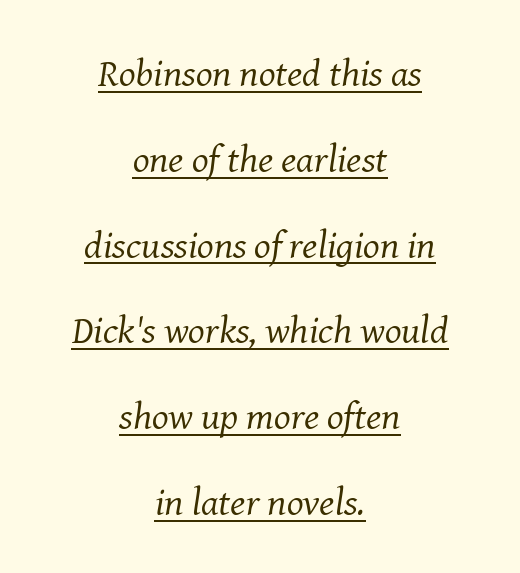
{"serif": "yes", "italic": "yes", "lean": "right", "slant_degrees": 8, "bold": "no", "weight": "regular", "width": "normal", "stroke_contrast": "medium", "x_height": "medium", "monospaced": "no", "underline": "yes", "align": "center", "line_spacing": "loose", "line_spacing_ratio": 2.2, "letter_spacing": "normal", "letter_spacing_em": 0.0, "glyph_px": 39}
